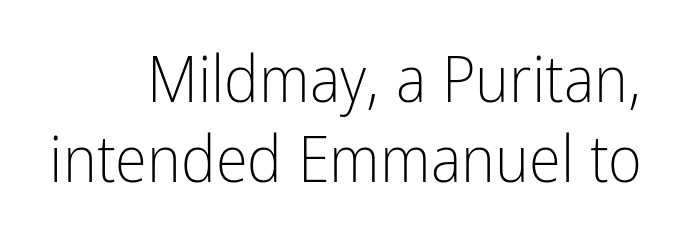
{"serif": "no", "italic": "no", "bold": "no", "weight": "light", "width": "condensed", "stroke_contrast": "low", "x_height": "medium", "monospaced": "no", "underline": "no", "align": "right", "line_spacing_ratio": 1.23, "letter_spacing": "normal", "letter_spacing_em": 0.0, "glyph_px": 65}
